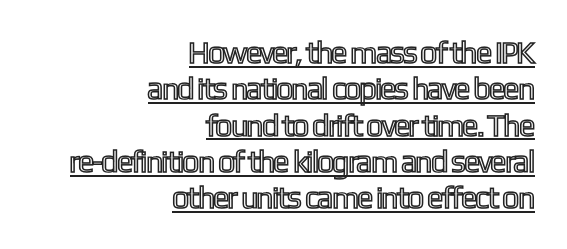
Does the copy run flush right? Yes — the right margin is perfectly even. Every word sits above its own underline. Proportional: the letters do not fall into vertical columns. The letters sit at their default tracking, neither squeezed nor spread.
